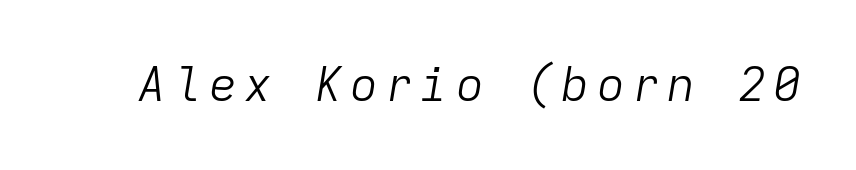
{"italic": "yes", "lean": "right", "slant_degrees": 9, "bold": "no", "weight": "light", "width": "normal", "stroke_contrast": "low", "x_height": "medium", "monospaced": "yes", "underline": "no", "glyph_px": 47}
